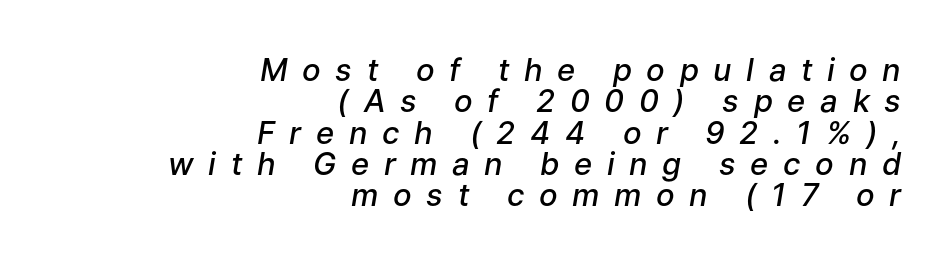
Q: Is the text bold? A: Semi-bold.
Q: Is the text italic (slanted)? A: Yes, it leans right by about 9 degrees.
Q: Is the text underlined? A: No.
Q: How is the paragraph aligned? A: Right-aligned.
Q: Is the spacing between letters normal or unusually wide? A: Unusually wide.
Q: Is the spacing between lines tight, normal or loose? A: Tight.
Q: Width (condensed, normal, or wide)? A: Normal.
Q: Stroke contrast? A: Low.
Q: x-height? A: Medium.
Q: Monospaced? A: No.
